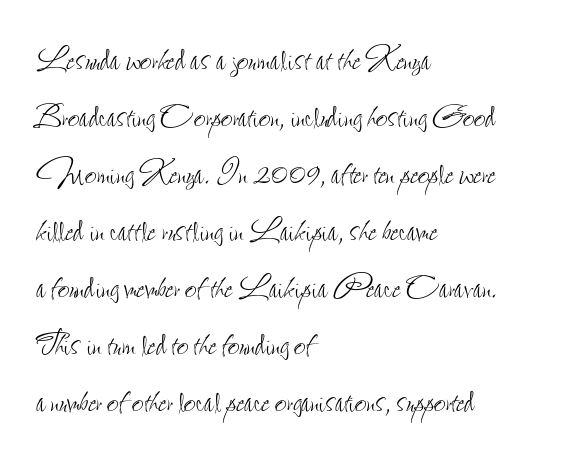
Is the block centered? No — it sits flush against the left margin. Tracking here is standard; glyphs follow each other at the usual distance. A typesetter would call this leading conventional body-copy spacing. The passage shown is not underscored anywhere.
